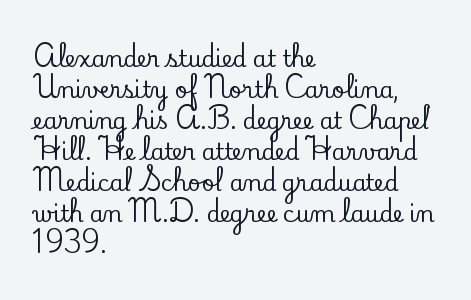
No italicization has been applied; the sample stays upright. The text block is weighted toward the left margin, trailing off unevenly rightward. Each row of text sits above clean, open space. Leading matches the norm, producing a regular column. Nobody touched the tracking dial on this one.
